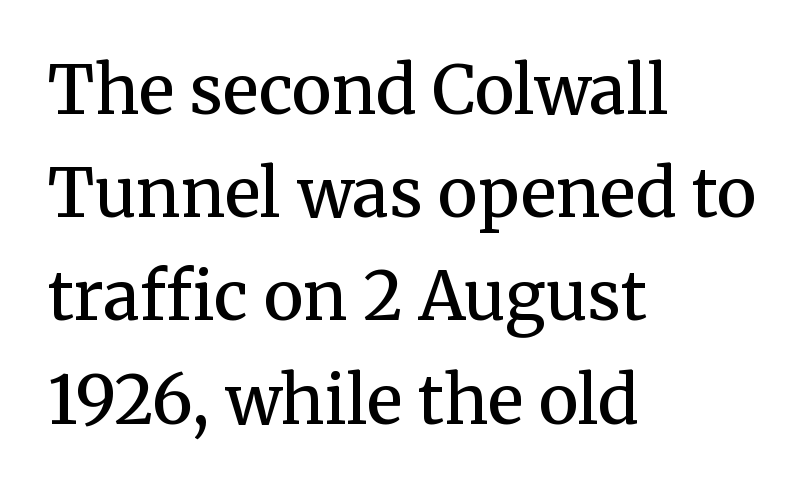
Q: Is the text bold? A: Semi-bold.
Q: Is the text italic (slanted)? A: No, it is upright.
Q: Is the typeface a serif or a sans-serif typeface? A: Serif.
Q: Is the text underlined? A: No.
Q: How is the paragraph aligned? A: Left-aligned.
Q: Is the spacing between letters normal or unusually wide? A: Normal.
Q: Is the spacing between lines tight, normal or loose? A: Normal.
Q: Width (condensed, normal, or wide)? A: Normal.
Q: Stroke contrast? A: Medium.
Q: x-height? A: Medium.
Q: Monospaced? A: No.
